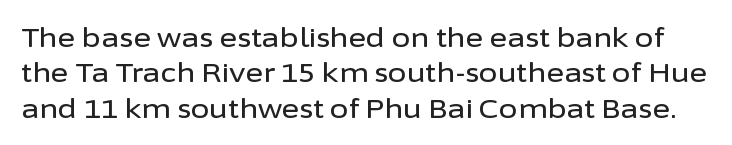
The image shows 27 px text type, upright; set normal line spacing (1.31x), normal letter spacing, not underlined.
